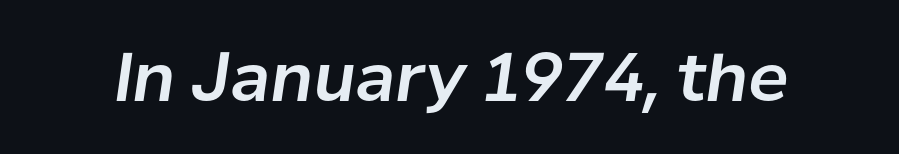
The image shows 67 px text type, italic (leaning right); set normal letter spacing, not underlined; low stroke contrast and a medium x-height.
